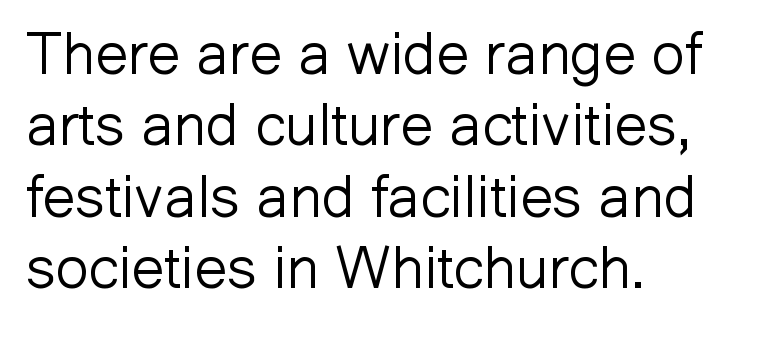
Q: Is the text bold? A: No.
Q: Is the text italic (slanted)? A: No, it is upright.
Q: Is the typeface a serif or a sans-serif typeface? A: Sans-serif.
Q: Is the text underlined? A: No.
Q: How is the paragraph aligned? A: Left-aligned.
Q: Is the spacing between letters normal or unusually wide? A: Normal.
Q: Width (condensed, normal, or wide)? A: Normal.
Q: Stroke contrast? A: Low.
Q: x-height? A: Medium.
Q: Monospaced? A: No.
